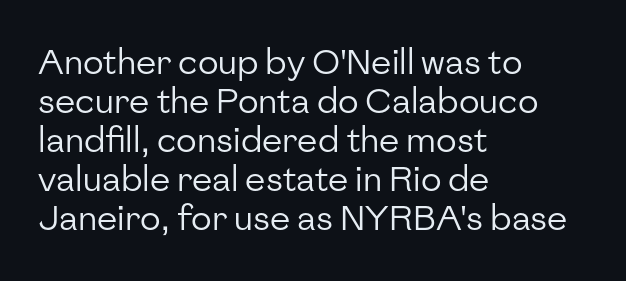
{"serif": "no", "italic": "no", "bold": "no", "weight": "regular", "width": "normal", "stroke_contrast": "low", "x_height": "medium", "monospaced": "no", "underline": "no", "align": "left", "line_spacing": "tight", "line_spacing_ratio": 1.15, "letter_spacing": "normal", "letter_spacing_em": 0.0, "glyph_px": 34}
